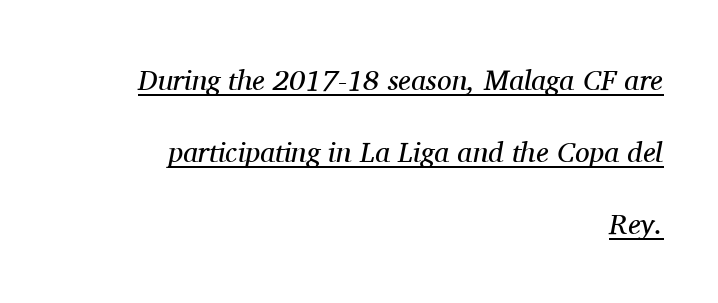
{"serif": "yes", "italic": "yes", "lean": "right", "slant_degrees": 11, "bold": "no", "weight": "regular", "width": "normal", "stroke_contrast": "medium", "x_height": "medium", "monospaced": "no", "underline": "yes", "align": "right", "line_spacing": "loose", "line_spacing_ratio": 2.49, "letter_spacing": "normal", "letter_spacing_em": 0.0, "glyph_px": 29}
